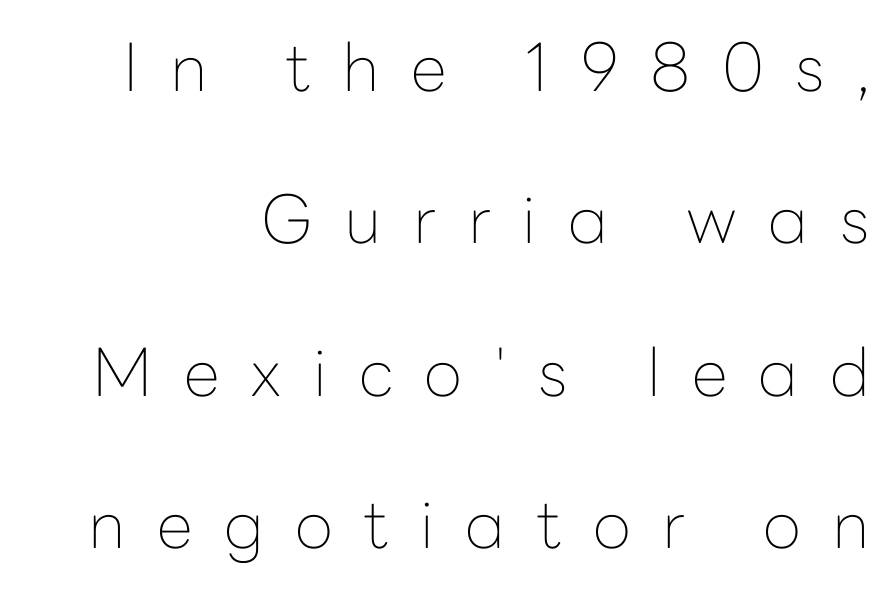
Q: Is the text bold? A: No.
Q: Is the text italic (slanted)? A: No, it is upright.
Q: Is the typeface a serif or a sans-serif typeface? A: Sans-serif.
Q: Is the text underlined? A: No.
Q: How is the paragraph aligned? A: Right-aligned.
Q: Is the spacing between letters normal or unusually wide? A: Unusually wide.
Q: Is the spacing between lines tight, normal or loose? A: Loose.
Q: Width (condensed, normal, or wide)? A: Normal.
Q: Stroke contrast? A: Low.
Q: x-height? A: Medium.
Q: Monospaced? A: No.
